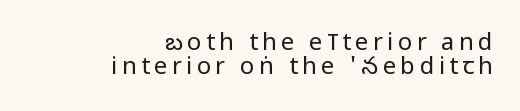
Q: Is the text bold? A: No.
Q: Is the text italic (slanted)? A: No, it is upright.
Q: Is the text underlined? A: No.
Q: How is the paragraph aligned? A: Right-aligned.
Q: Is the spacing between lines tight, normal or loose? A: Tight.
